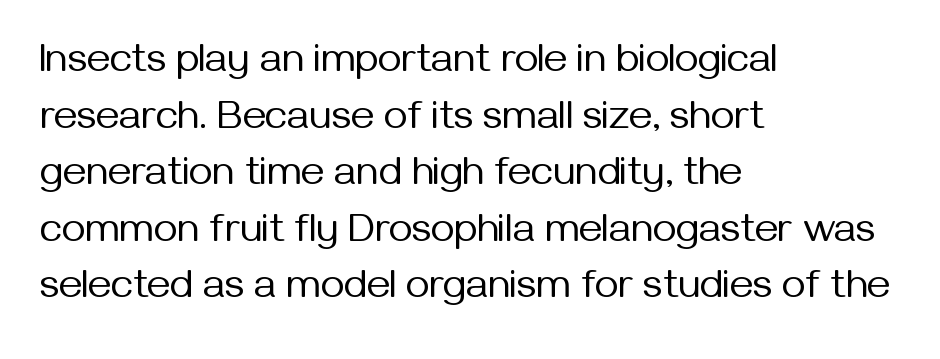
Q: Is the text bold? A: No.
Q: Is the text italic (slanted)? A: No, it is upright.
Q: Is the typeface a serif or a sans-serif typeface? A: Sans-serif.
Q: Is the text underlined? A: No.
Q: How is the paragraph aligned? A: Left-aligned.
Q: Is the spacing between letters normal or unusually wide? A: Normal.
Q: Is the spacing between lines tight, normal or loose? A: Normal.
Q: Width (condensed, normal, or wide)? A: Normal.
Q: Stroke contrast? A: Medium.
Q: x-height? A: Medium.
Q: Monospaced? A: No.
